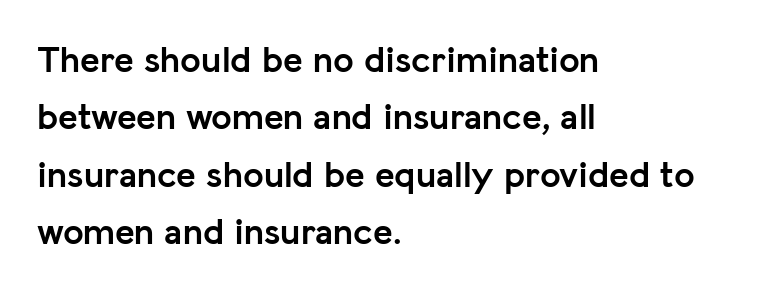
The image shows 37 px semibold sans-serif type, upright; set left-aligned, normal line spacing (1.55x), normal letter spacing, not underlined; low stroke contrast and a medium x-height.
